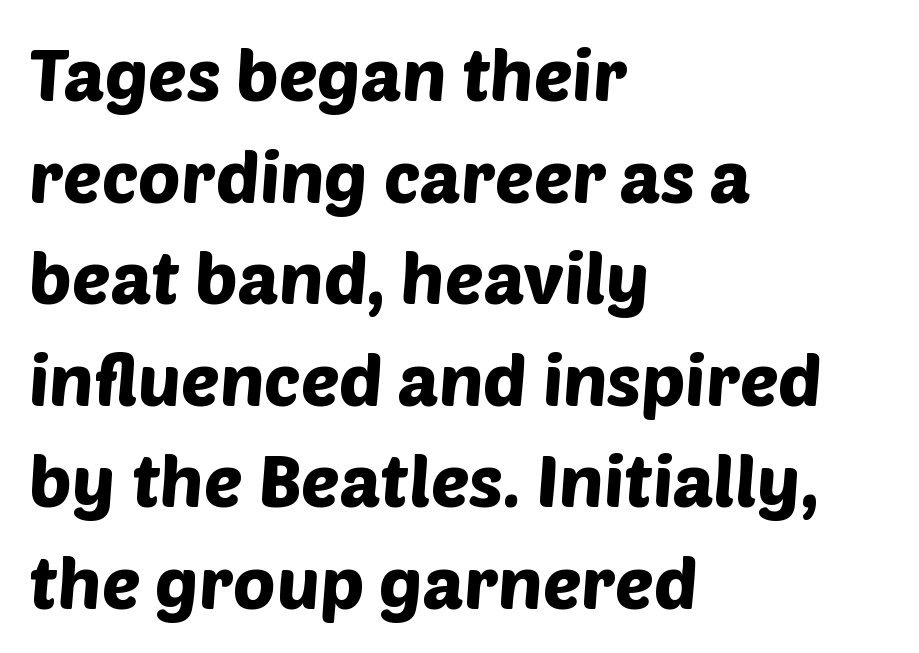
{"serif": "no", "width": "normal", "stroke_contrast": "low", "x_height": "large", "monospaced": "no", "underline": "no", "align": "left", "line_spacing": "normal", "line_spacing_ratio": 1.41, "letter_spacing": "normal", "letter_spacing_em": 0.0, "glyph_px": 72}
